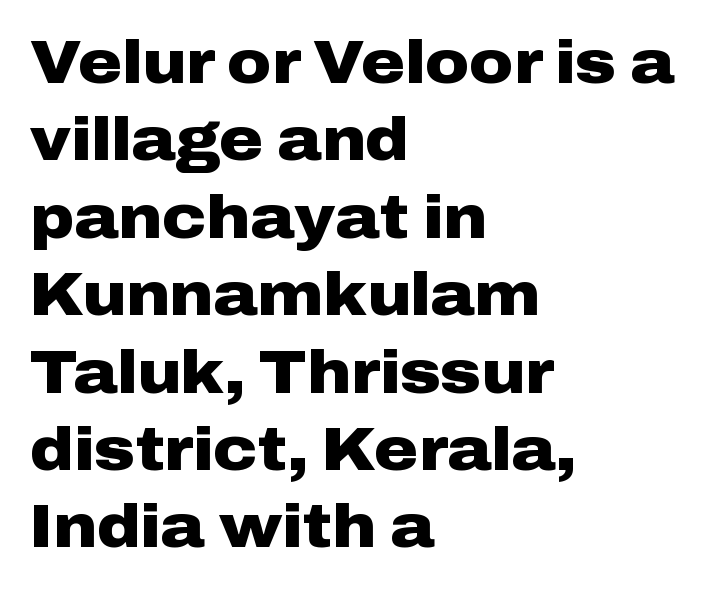
The type sits square on the baseline with zero lean. The passage is arranged the way most books set body copy — flush left. Nothing sits at the stroke ends, so this counts as sans-serif. Vertically, the passage feels balanced, rows spaced as you'd expect. Check under the words: just untouched page.
